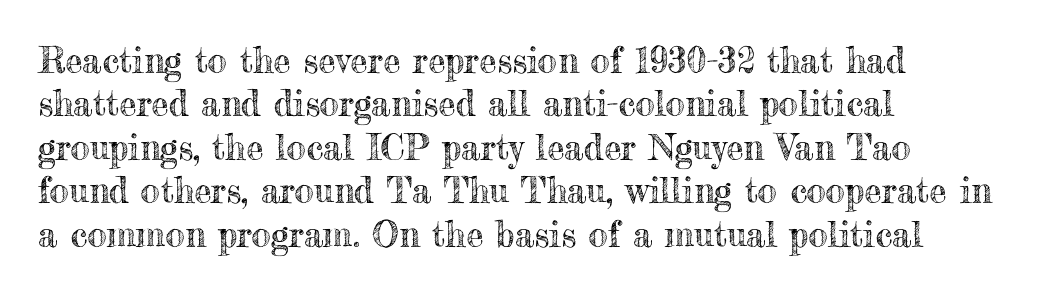
The image shows 35 px text type, upright; set left-aligned, line spacing 1.24x, normal letter spacing, not underlined; a small x-height.
